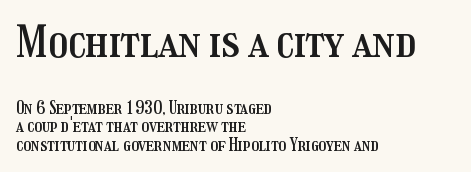
Q: Is the text italic (slanted)? A: No, it is upright.
Q: Is the text underlined? A: No.
Q: How is the paragraph aligned? A: Left-aligned.
Q: Is the spacing between letters normal or unusually wide? A: Normal.
Q: Is the spacing between lines tight, normal or loose? A: Tight.
Q: Which block of text is set in a larger size, the first (top) or the second (bottom)? A: The first (top) one.
Q: Width (condensed, normal, or wide)? A: Condensed.
Q: Stroke contrast? A: Medium.
Q: x-height? A: Medium.
Q: Monospaced? A: No.
